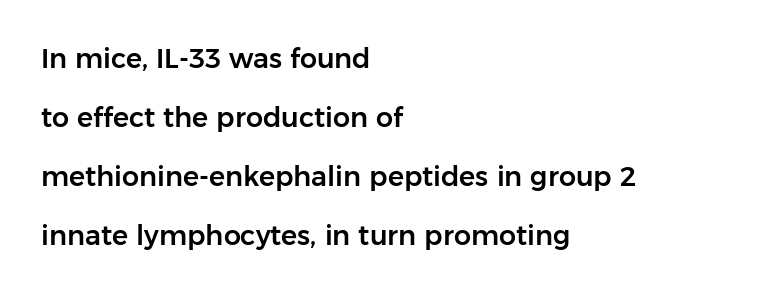
{"italic": "no", "underline": "no", "align": "left", "line_spacing": "loose", "line_spacing_ratio": 2.18, "letter_spacing": "normal", "letter_spacing_em": 0.0, "glyph_px": 27}
